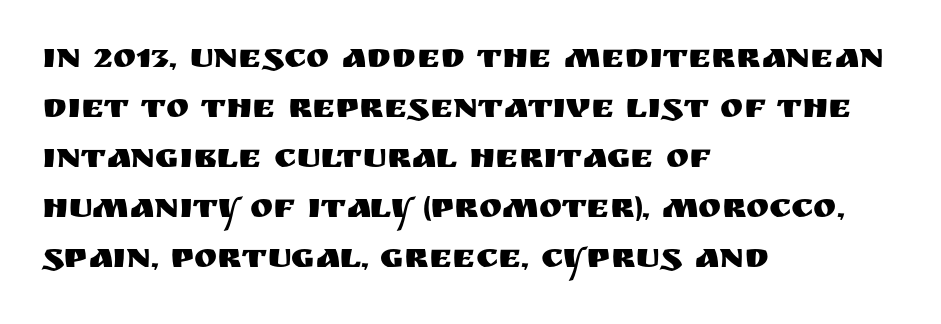
Grotesque or geometric, the face here clearly has no serifs. Here the glyphs are tracked normally, forming tight word shapes. These lines were composed using upright roman letters. Students, observe: this is what conventionally led text looks like.
